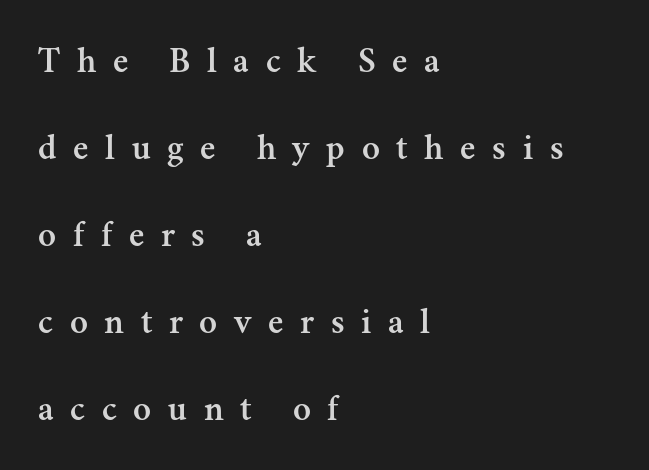
{"serif": "yes", "italic": "no", "width": "normal", "stroke_contrast": "medium", "x_height": "small", "monospaced": "no", "underline": "no", "align": "left", "line_spacing": "loose", "line_spacing_ratio": 2.35, "letter_spacing": "wide", "letter_spacing_em": 0.45, "glyph_px": 37}
